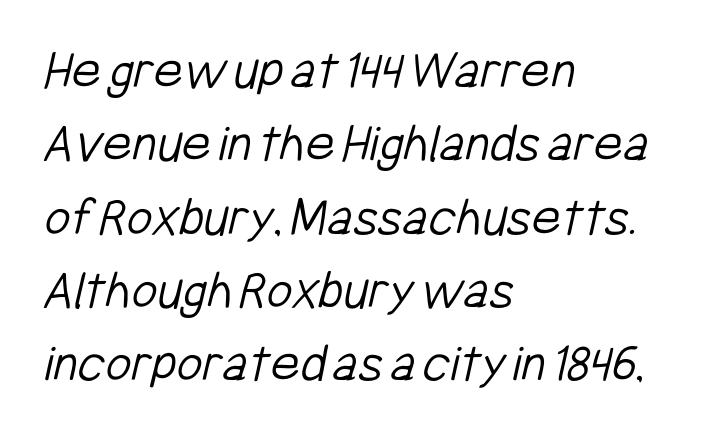
{"serif": "no", "bold": "no", "weight": "light", "width": "condensed", "stroke_contrast": "low", "x_height": "medium", "monospaced": "no", "underline": "no", "align": "left", "line_spacing": "normal", "line_spacing_ratio": 1.31, "letter_spacing": "normal", "letter_spacing_em": 0.0, "glyph_px": 56}
